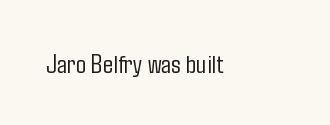
Q: Is the text bold? A: No.
Q: Is the text italic (slanted)? A: No, it is upright.
Q: Is the text underlined? A: No.
Q: How is the paragraph aligned? A: Left-aligned.
Q: Is the spacing between letters normal or unusually wide? A: Normal.
